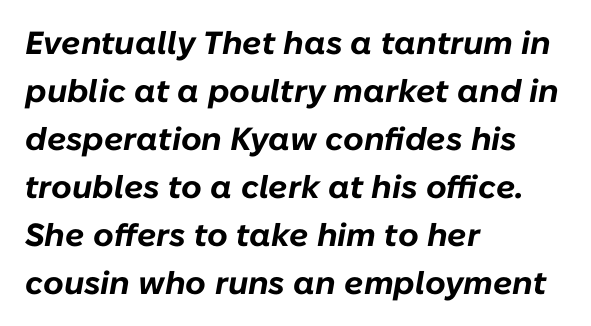
Does extra space separate the letters? No, they use regular spacing. What's the leading like? Ordinary, nothing unusual. You could not count columns in this text — the font is proportionally spaced. Compared with an ordinary text face, these strokes are far heavier — a full bold. Descender tails drop into unmarked territory. Leftover space on each line is placed entirely after the last word.
